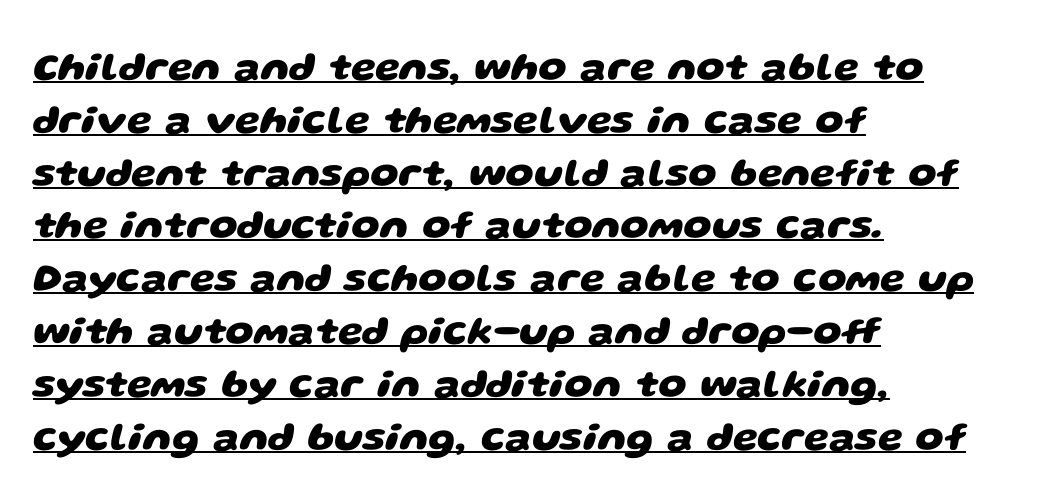
The image shows 40 px heavy, wide sans-serif type; set left-aligned, normal line spacing (1.32x), normal letter spacing, underlined; low stroke contrast and a large x-height.
